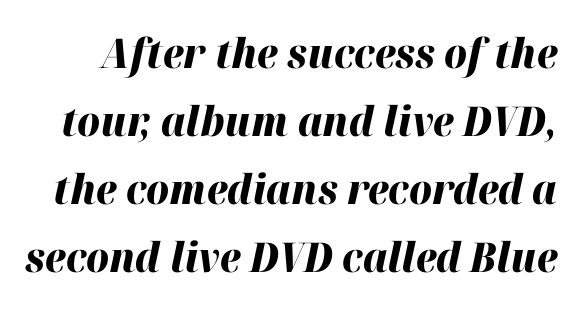
Lines of text with bare space underneath. Quick note: italic. Plenty of ink on the page — the face is bold. One glance says typical: line gaps are just what's usual. These lines keep a tight, regular rhythm from letter to letter. Spacing verdict: proportional, widths tailored to each character.
